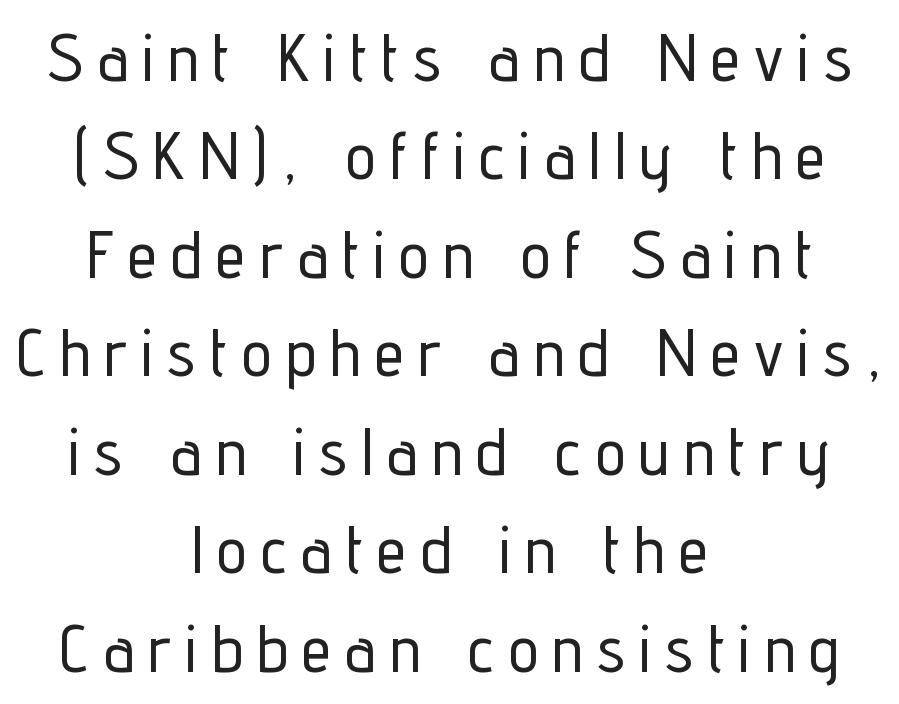
The space beneath each line is pristine and unruled. Words appear elongated and porous because spacing is wide. Teacher's note: observe the equal gaps on both sides — that is centered alignment. The typography opts for an upright posture over an oblique one. Quick note: interline space is typical. The characters display no serif detailing; their extremities are plain.
